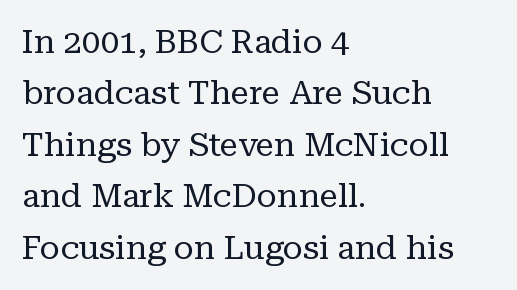
Spacing verdict: proportional, widths tailored to each character. Vertical strokes here are truly vertical. Characters follow at the spacing the type designer built in. The line-height multiplier appears to be the usual default.
